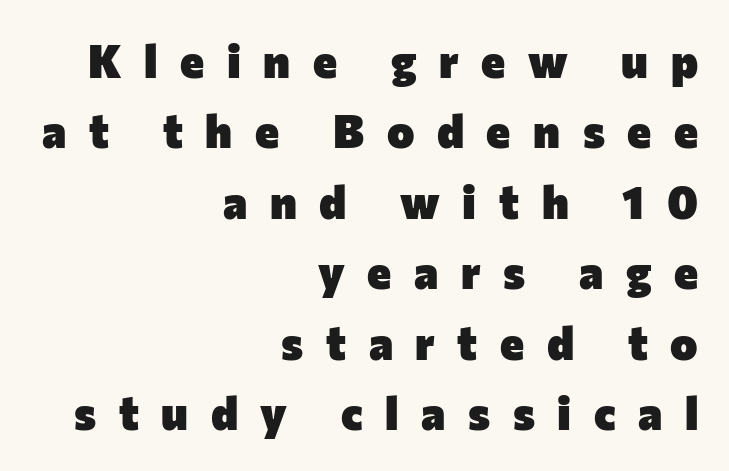
{"serif": "no", "italic": "no", "bold": "yes", "weight": "heavy", "width": "normal", "stroke_contrast": "low", "x_height": "medium", "monospaced": "no", "underline": "no", "align": "right", "line_spacing": "normal", "line_spacing_ratio": 1.53, "letter_spacing": "wide", "letter_spacing_em": 0.49, "glyph_px": 46}
